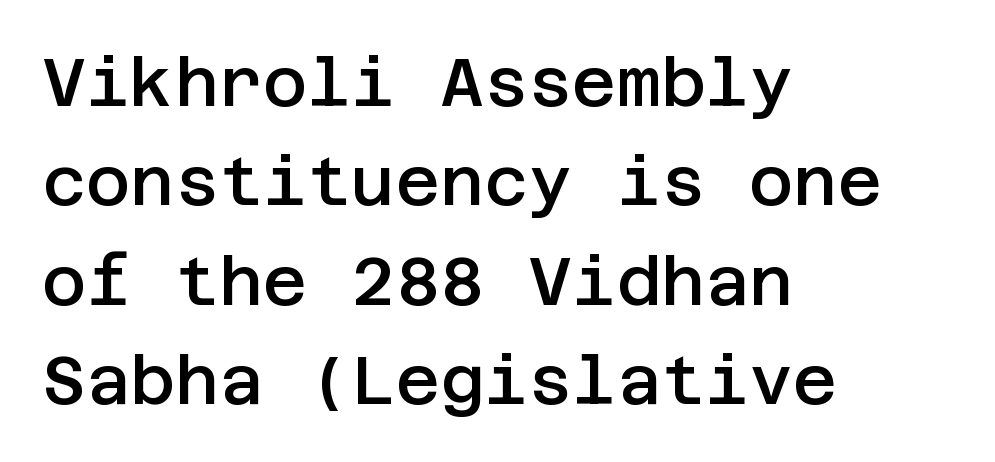
One-word summary of the alignment: left. Stroke terminals: plain, sans-serif. Quick note: interline space is typical. A semibold gives these letters moderate extra thickness, short of bold. If you drew a line through each stem, it would be perfectly vertical.
